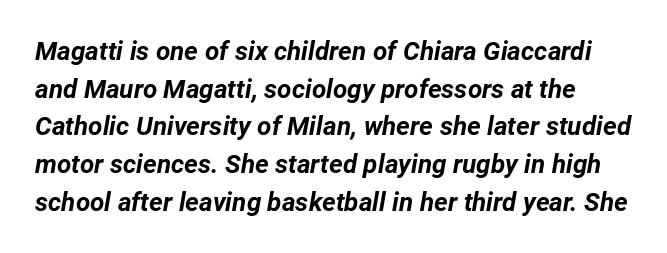
The image shows 26 px bold type, italic (leaning right); set normal line spacing (1.45x), normal letter spacing, not underlined.
